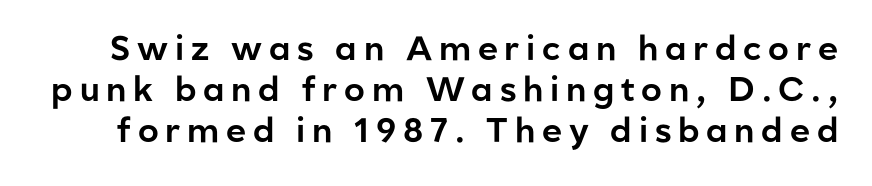
The baseline area is clear. A typesetter would label this face a sans. Do the characters align in a grid? No, the font is proportional. Italic: no, the glyphs are upright roman. Words appear elongated and porous because spacing is wide.
